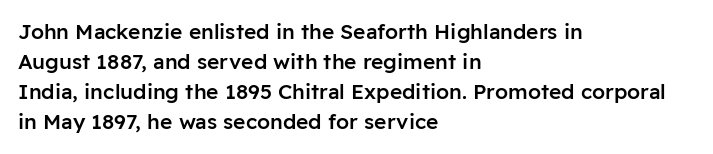
What weight is shown? A semibold, between regular and bold. Nobody touched the tracking dial on this one. This sample keeps an unexceptional amount of space between lines. The typography opts for an upright posture over an oblique one. These lines stack with their left ends in a neat column. The specimen omits any rule beneath the text block's lines.
